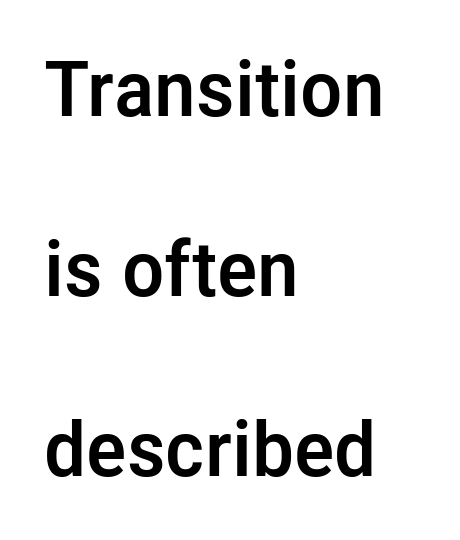
{"serif": "no", "italic": "no", "bold": "yes", "weight": "semibold", "width": "normal", "stroke_contrast": "low", "x_height": "medium", "monospaced": "no", "underline": "no", "align": "left", "line_spacing": "loose", "line_spacing_ratio": 2.34, "letter_spacing": "normal", "letter_spacing_em": 0.0, "glyph_px": 77}
